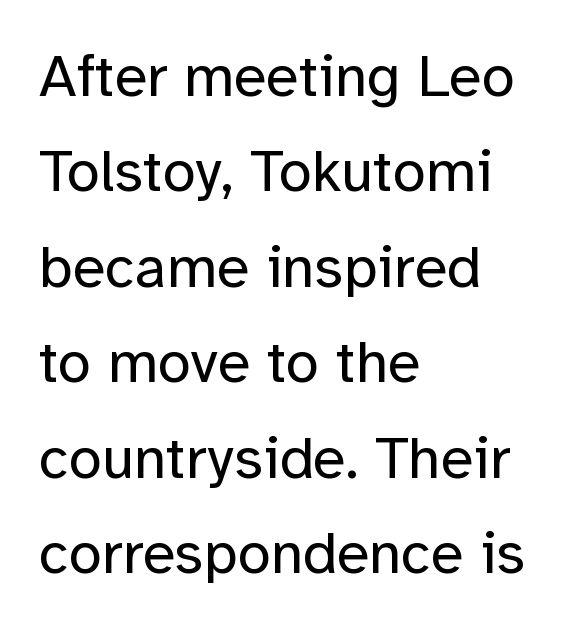
The image shows 60 px regular-weight sans-serif type, upright; set left-aligned, normal line spacing (1.59x), normal letter spacing, not underlined; low stroke contrast and a medium x-height.
